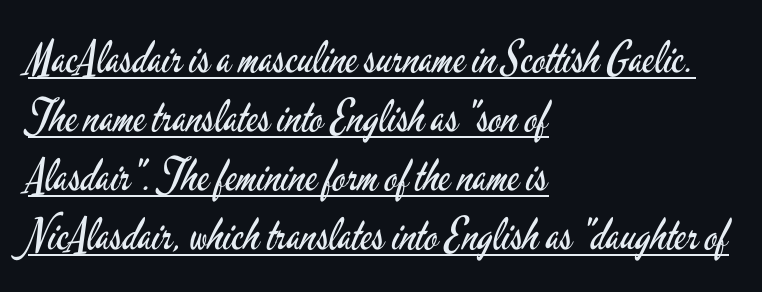
Q: Is the text bold? A: No.
Q: Is the text italic (slanted)? A: Yes.
Q: Is the typeface a serif or a sans-serif typeface? A: Sans-serif.
Q: Is the text underlined? A: Yes.
Q: How is the paragraph aligned? A: Left-aligned.
Q: Is the spacing between letters normal or unusually wide? A: Normal.
Q: Is the spacing between lines tight, normal or loose? A: Normal.
Q: Width (condensed, normal, or wide)? A: Condensed.
Q: Stroke contrast? A: Low.
Q: x-height? A: Small.
Q: Monospaced? A: No.
